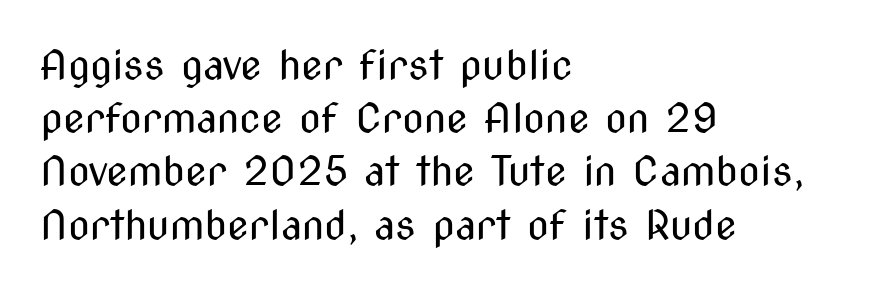
Q: Is the text bold? A: No.
Q: Is the text italic (slanted)? A: No, it is upright.
Q: Is the typeface a serif or a sans-serif typeface? A: Sans-serif.
Q: Is the text underlined? A: No.
Q: How is the paragraph aligned? A: Left-aligned.
Q: Is the spacing between letters normal or unusually wide? A: Normal.
Q: Is the spacing between lines tight, normal or loose? A: Normal.
Q: Width (condensed, normal, or wide)? A: Condensed.
Q: Stroke contrast? A: Medium.
Q: x-height? A: Medium.
Q: Monospaced? A: No.
